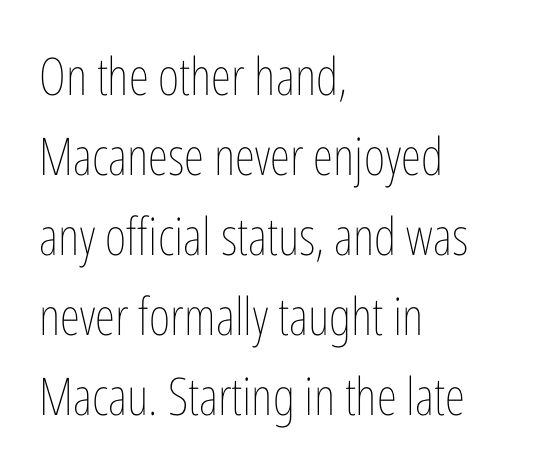
Q: Is the text bold? A: No.
Q: Is the text italic (slanted)? A: No, it is upright.
Q: Is the text underlined? A: No.
Q: How is the paragraph aligned? A: Left-aligned.
Q: Is the spacing between letters normal or unusually wide? A: Normal.
Q: Is the spacing between lines tight, normal or loose? A: Normal.
Q: Width (condensed, normal, or wide)? A: Condensed.
Q: Stroke contrast? A: Low.
Q: x-height? A: Medium.
Q: Monospaced? A: No.
